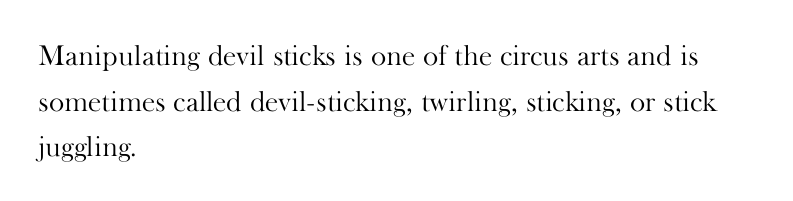
The image shows 29 px light serif type, upright; set left-aligned, normal line spacing (1.57x), normal letter spacing, not underlined; high stroke contrast and a small x-height.
